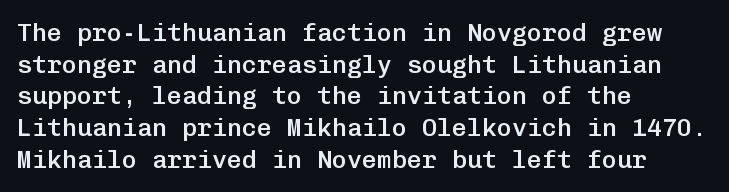
The image shows 25 px text type, upright; set left-aligned, normal line spacing (1.27x), normal letter spacing, not underlined.
